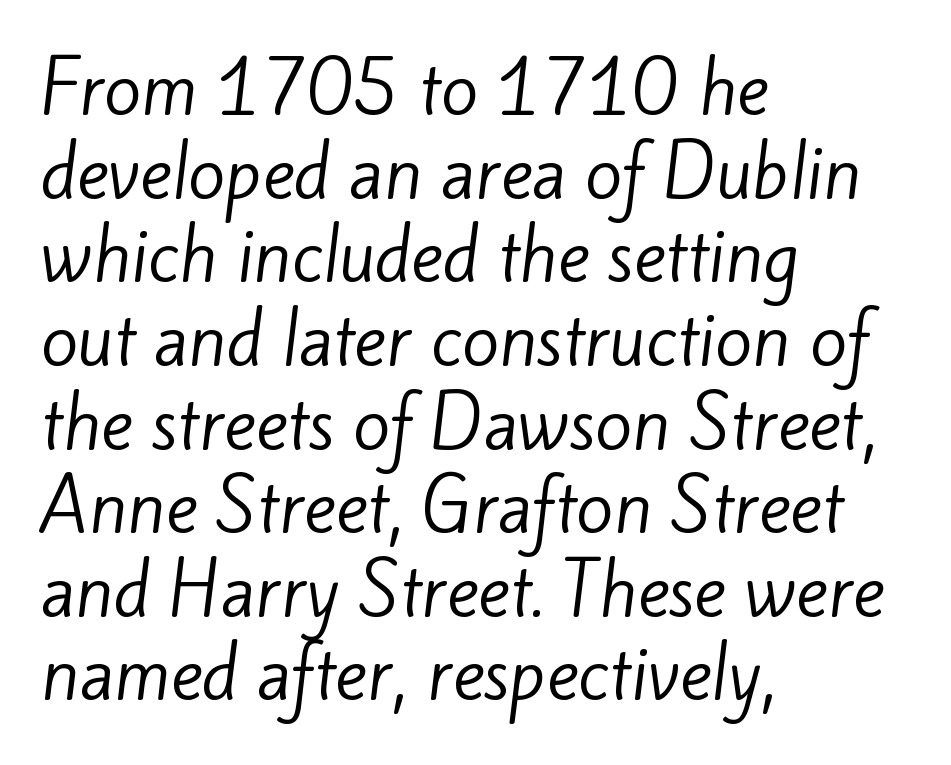
The image shows 68 px regular-weight sans-serif type; set left-aligned, line spacing 1.23x, normal letter spacing, not underlined; low stroke contrast and a small x-height.
